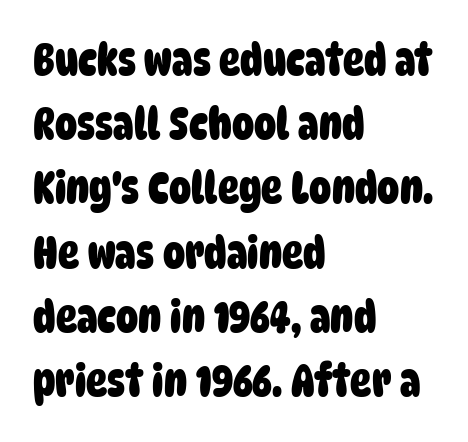
Q: Is the text bold? A: Yes.
Q: Is the typeface a serif or a sans-serif typeface? A: Sans-serif.
Q: Is the text underlined? A: No.
Q: How is the paragraph aligned? A: Left-aligned.
Q: Is the spacing between letters normal or unusually wide? A: Normal.
Q: Is the spacing between lines tight, normal or loose? A: Normal.
Q: Width (condensed, normal, or wide)? A: Condensed.
Q: Stroke contrast? A: Low.
Q: x-height? A: Large.
Q: Monospaced? A: No.
